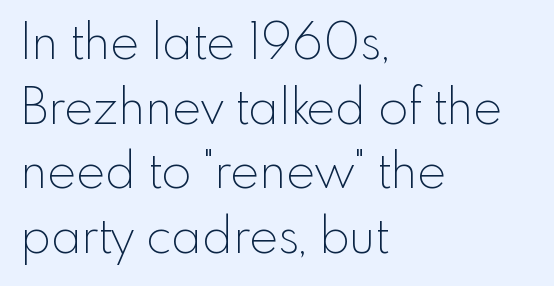
The image shows 49 px thin sans-serif type, upright; set left-aligned, normal line spacing (1.32x), normal letter spacing, not underlined; a small x-height.
